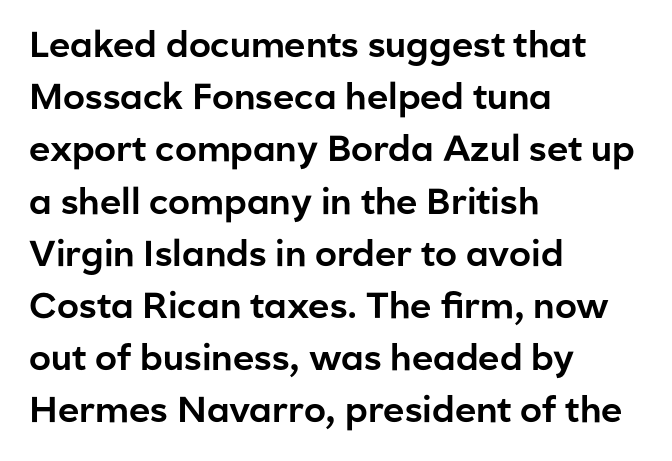
No extra tracking has been applied to these lines. These lines are composed in type without serifs. The vertical gap from one line to the next is medium. Is this a fixed-width face? No — the glyphs have proportional, varying widths. Italic: no, the glyphs are upright roman. The text block is weighted toward the left margin, trailing off unevenly rightward.
